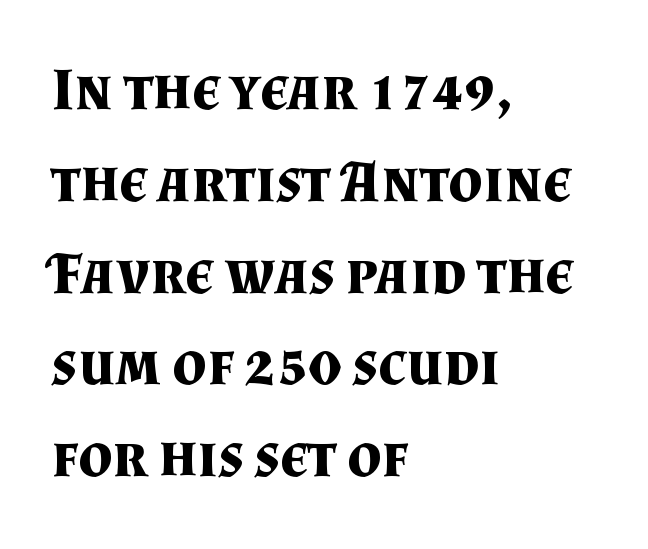
Q: Is the text bold? A: Yes.
Q: Is the text italic (slanted)? A: No, it is upright.
Q: Is the typeface a serif or a sans-serif typeface? A: Serif.
Q: Is the text underlined? A: No.
Q: How is the paragraph aligned? A: Left-aligned.
Q: Is the spacing between letters normal or unusually wide? A: Normal.
Q: Is the spacing between lines tight, normal or loose? A: Normal.
Q: Width (condensed, normal, or wide)? A: Normal.
Q: Stroke contrast? A: Medium.
Q: x-height? A: Small.
Q: Monospaced? A: No.
